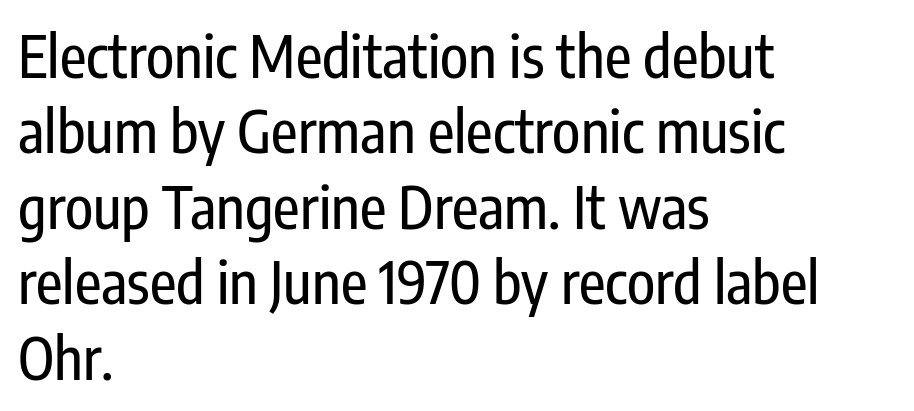
Q: Is the text italic (slanted)? A: No, it is upright.
Q: Is the typeface a serif or a sans-serif typeface? A: Sans-serif.
Q: Is the text underlined? A: No.
Q: How is the paragraph aligned? A: Left-aligned.
Q: Is the spacing between letters normal or unusually wide? A: Normal.
Q: Is the spacing between lines tight, normal or loose? A: Normal.
Q: Width (condensed, normal, or wide)? A: Condensed.
Q: Stroke contrast? A: Low.
Q: x-height? A: Medium.
Q: Monospaced? A: No.
